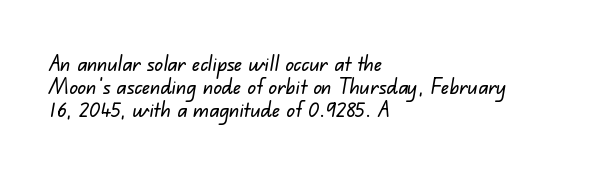
{"underline": "no", "align": "left", "line_spacing": "tight", "line_spacing_ratio": 1.09, "letter_spacing": "normal", "letter_spacing_em": 0.0, "glyph_px": 21}
